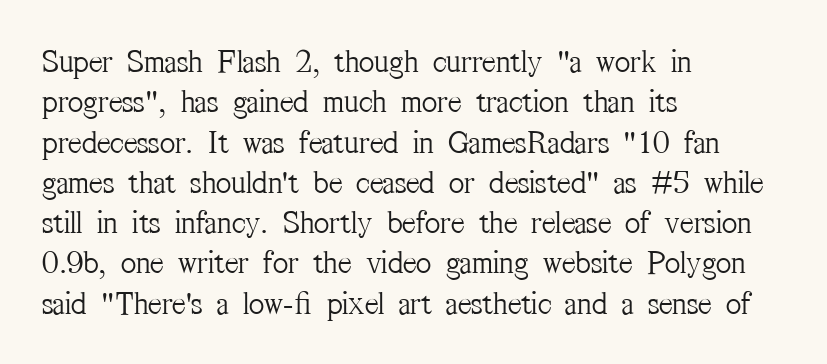
The image shows 33 px light, condensed serif type, upright; set left-aligned, line spacing 1.22x, normal letter spacing, not underlined; medium stroke contrast and a medium x-height.
